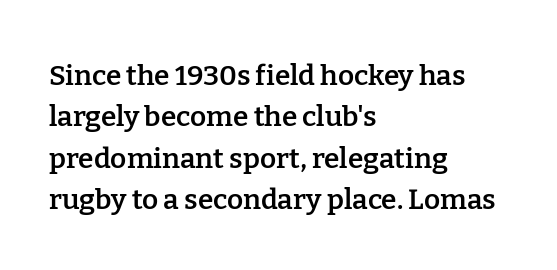
The image shows 28 px semibold serif type, upright; set left-aligned, normal line spacing (1.48x), normal letter spacing, not underlined; low stroke contrast and a medium x-height.
